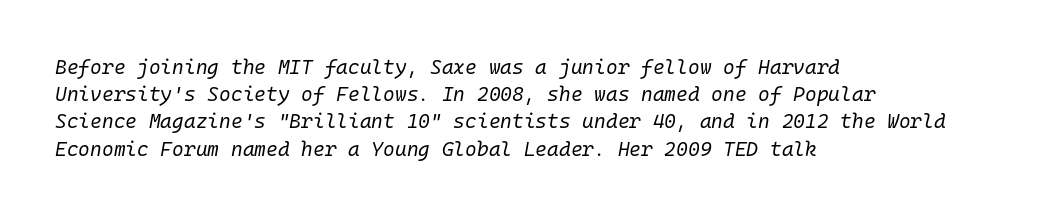
The image shows 20 px text type, italic (leaning right); set left-aligned, normal line spacing (1.36x), normal letter spacing, not underlined.
